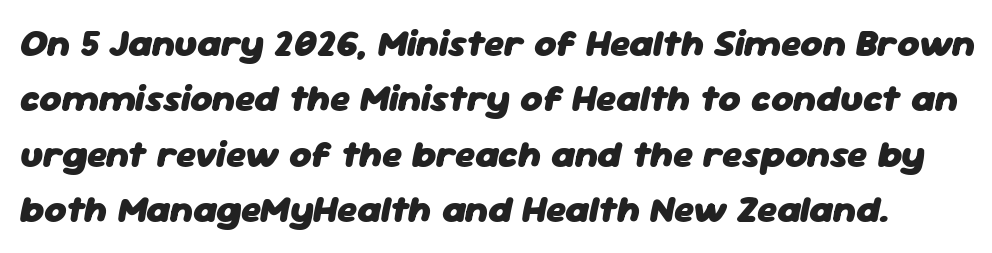
There's an unmistakable incline to the writing here. Each word holds together tightly as a unit, with standard inter-letter gaps. The baseline area is clear. Each letter keeps its own natural width here, so spacing adapts to shape. The space between consecutive lines is moderate. Look at the stroke-to-counter ratio: heavy, a bold.
